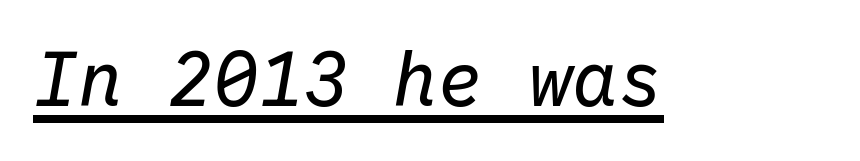
Q: Is the text bold? A: No.
Q: Is the text italic (slanted)? A: Yes, it leans right by about 10 degrees.
Q: Is the text underlined? A: Yes.
Q: Is the spacing between letters normal or unusually wide? A: Normal.
Q: Width (condensed, normal, or wide)? A: Normal.
Q: Stroke contrast? A: Low.
Q: x-height? A: Medium.
Q: Monospaced? A: Yes.
